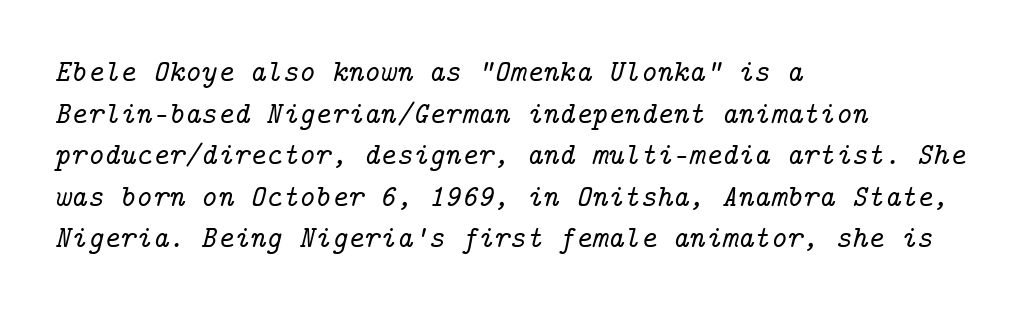
Q: Is the text italic (slanted)? A: Yes, it leans right by about 14 degrees.
Q: Is the typeface a serif or a sans-serif typeface? A: Serif.
Q: Is the text underlined? A: No.
Q: How is the paragraph aligned? A: Left-aligned.
Q: Is the spacing between letters normal or unusually wide? A: Normal.
Q: Is the spacing between lines tight, normal or loose? A: Normal.
Q: Width (condensed, normal, or wide)? A: Normal.
Q: Stroke contrast? A: Low.
Q: x-height? A: Medium.
